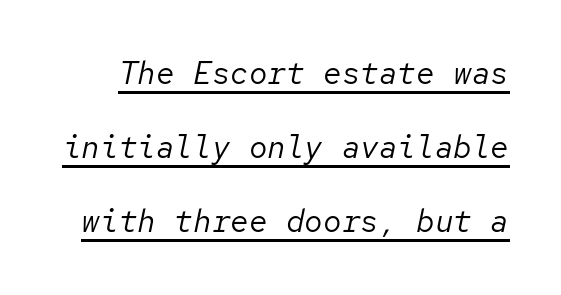
Tracking here is standard; glyphs follow each other at the usual distance. The letterforms sit at book weight or below. Underlined type. Leading is clearly above the norm, producing a sparse column.
